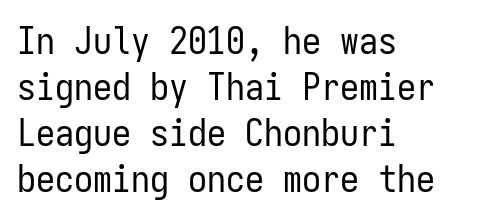
The image shows 38 px regular-weight, condensed sans-serif type, upright, monospaced; set left-aligned, line spacing 1.21x, normal letter spacing, not underlined; low stroke contrast and a medium x-height.
